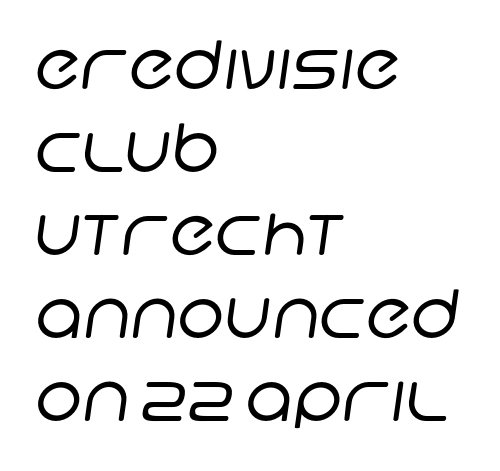
A clean baseline with only descenders dipping below it. You could not count columns in this text — the font is proportionally spaced. No heavy texture on the line: the type isn't bold. I'd call this a sans setting — the letters go barefoot. Teacher's note: observe the even left margin — that is flush-left alignment.
